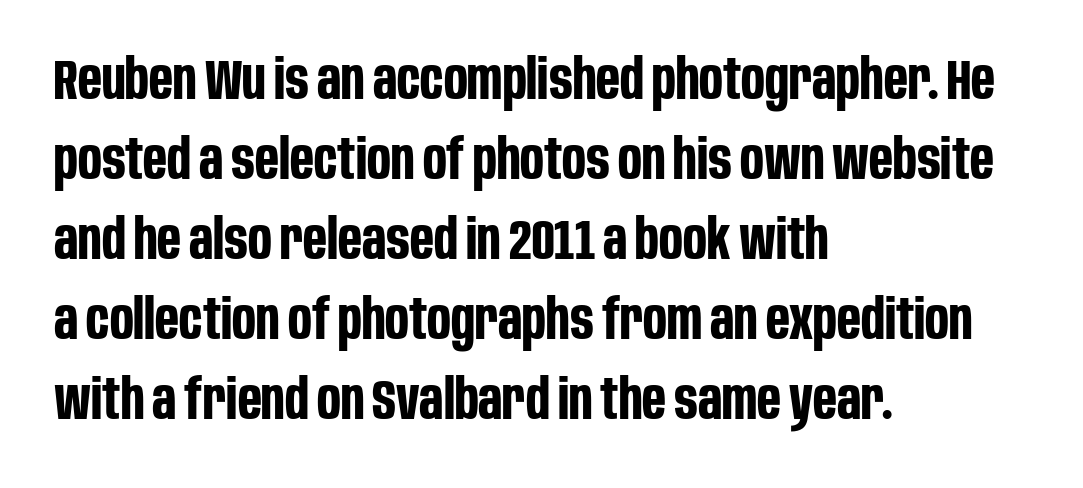
{"serif": "no", "italic": "no", "bold": "yes", "weight": "bold", "width": "condensed", "stroke_contrast": "low", "x_height": "large", "monospaced": "no", "underline": "no", "align": "left", "line_spacing": "normal", "line_spacing_ratio": 1.43, "letter_spacing": "normal", "letter_spacing_em": 0.0, "glyph_px": 56}
